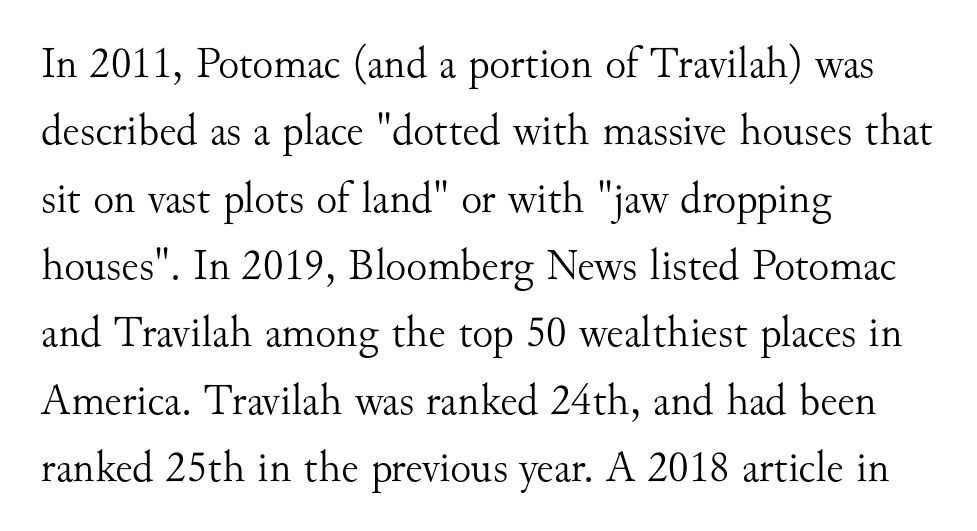
Does the lettering tilt? It doesn't — this is upright. This sample has the flowing, uneven cadence of proportional lettering. Honestly, the letter spacing is just normal — you wouldn't notice it. Examine the stroke ends and you'll spot serifs. Ink coverage per letter is moderate at most. The text block is weighted toward the left margin, trailing off unevenly rightward.
